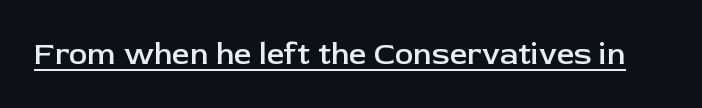
A typesetter would label this face a sans. The rendering keeps characters at their native spacing. The strokes are fattened partway — semibold, not bold. The rendered words wear a rule along their underside.
